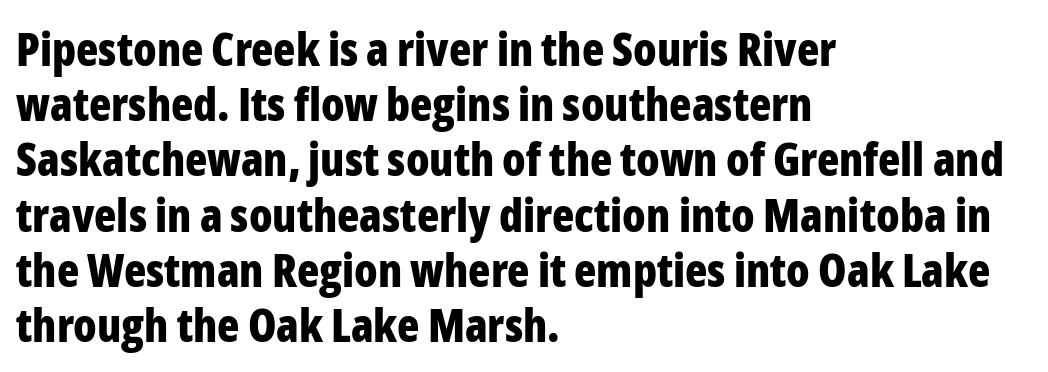
Q: Is the text bold? A: Yes.
Q: Is the text italic (slanted)? A: No, it is upright.
Q: Is the typeface a serif or a sans-serif typeface? A: Sans-serif.
Q: Is the text underlined? A: No.
Q: How is the paragraph aligned? A: Left-aligned.
Q: Is the spacing between letters normal or unusually wide? A: Normal.
Q: Width (condensed, normal, or wide)? A: Condensed.
Q: Stroke contrast? A: Low.
Q: x-height? A: Medium.
Q: Monospaced? A: No.
